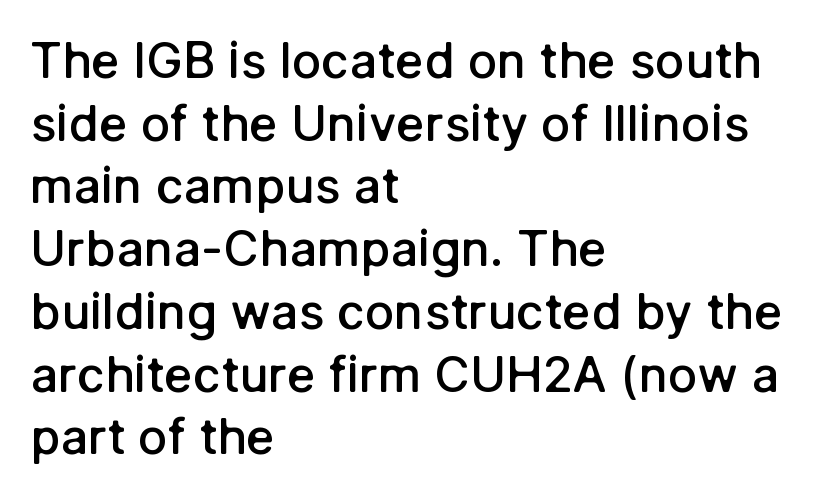
The image shows 49 px semibold sans-serif type, upright; set left-aligned, normal line spacing (1.28x), normal letter spacing, not underlined; low stroke contrast and a medium x-height.
